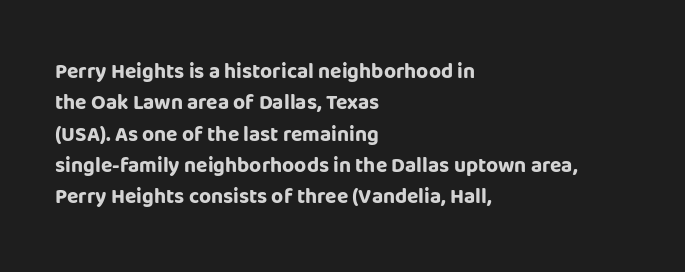
The passage shown is emphatically bold. The specimen reads as upright at a glance. Alignment: flush left. What stands out about the letter spacing? Nothing — it is the standard amount. The block of text has a typical density, with ordinary space between rows. The words here are not underlined.
